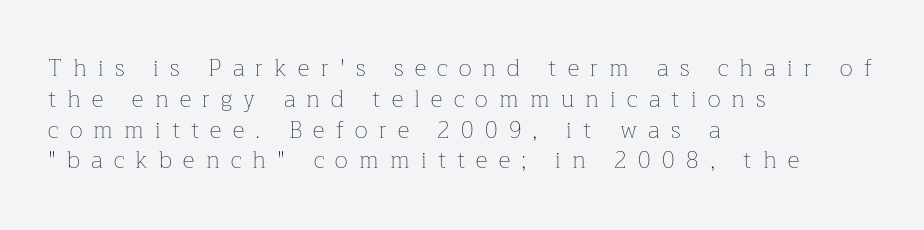
The image shows 23 px text type, upright; set left-aligned, normal line spacing (1.34x), unusually wide letter spacing (+0.49 em), not underlined.
